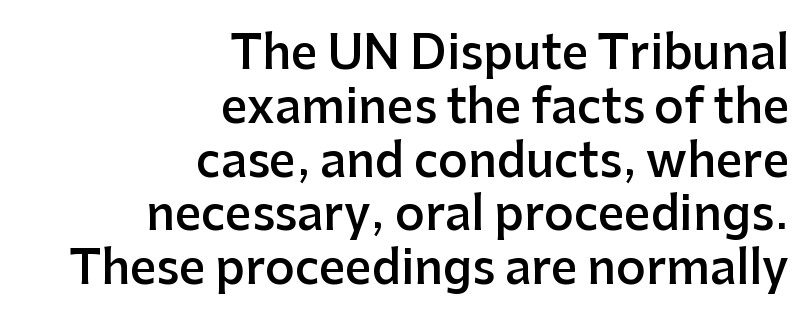
The type sits square on the baseline with zero lean. Note the varied advance widths — an 'i' is clearly narrower than an 'm'. Tracking value appears to be zero — textbook default spacing. Visually the block forms a straight wall on the right and a jagged coastline on the left.
